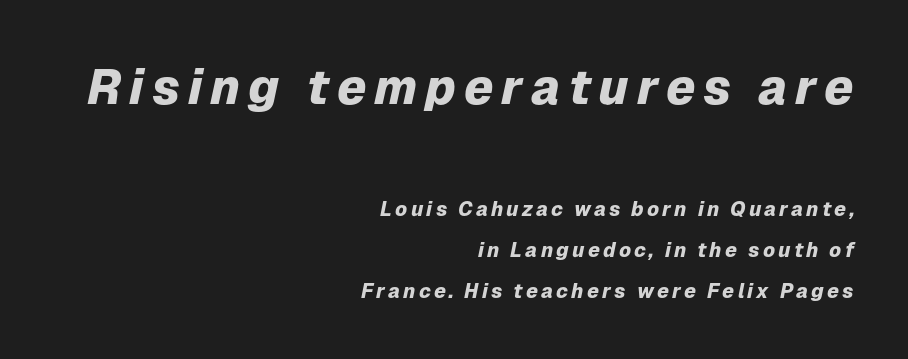
You could not count columns in this text — the font is proportionally spaced. When letters slant like this, we call the style italic. Leading is clearly above the norm, producing a sparse column. The area under the type is left untouched. Typeset ragged left — the right edge is the straight one.
